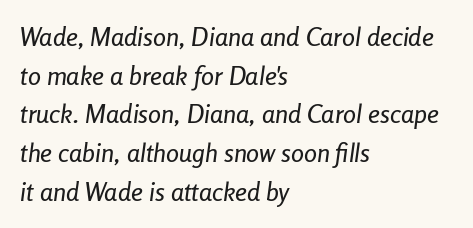
The image shows 26 px text type, italic (leaning right); set left-aligned, normal line spacing (1.49x), normal letter spacing, not underlined.
